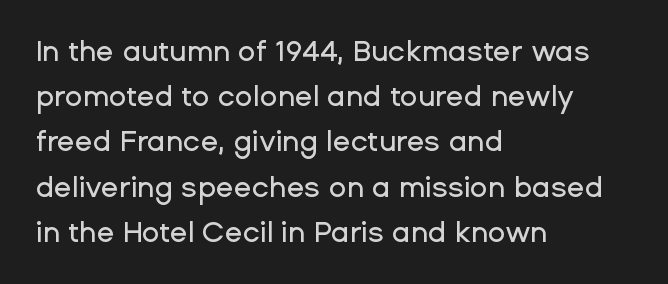
{"serif": "no", "italic": "no", "width": "normal", "stroke_contrast": "low", "x_height": "medium", "monospaced": "no", "underline": "no", "align": "left", "line_spacing": "normal", "line_spacing_ratio": 1.56, "letter_spacing": "normal", "letter_spacing_em": 0.0, "glyph_px": 29}
